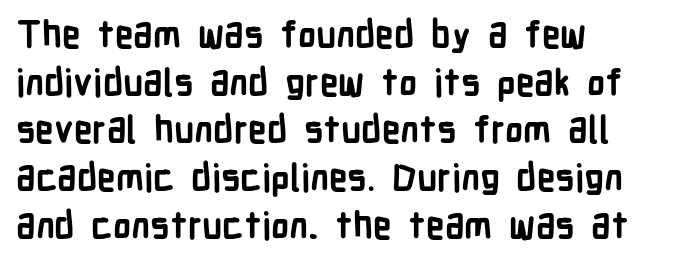
The letters advance in unequal steps, a hallmark of proportional type. The letters carry no serifs — their stems end cleanly without finishing strokes. The type is set solid horizontally, with unmodified tracking. The lines in this sample share a left origin and differ only in where they stop.
